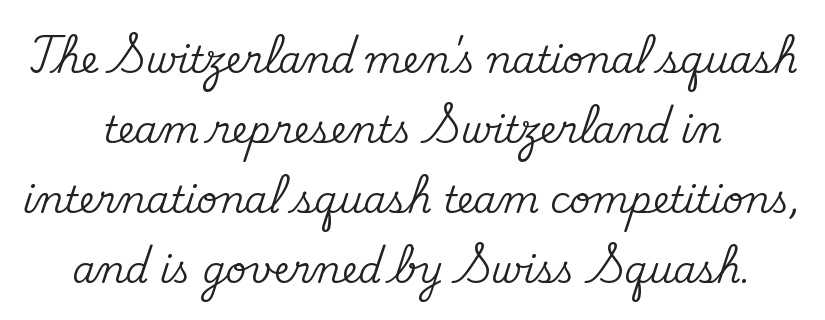
{"width": "normal", "stroke_contrast": "medium", "x_height": "small", "monospaced": "no", "underline": "no", "align": "center", "line_spacing_ratio": 1.89, "letter_spacing": "normal", "letter_spacing_em": 0.0, "glyph_px": 37}
